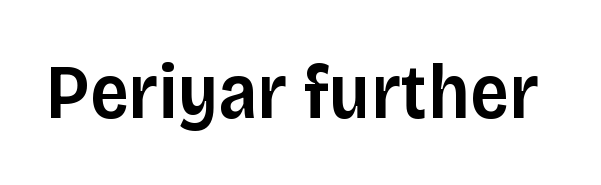
{"serif": "no", "italic": "no", "bold": "semi", "weight": "semibold", "width": "normal", "stroke_contrast": "low", "x_height": "large", "monospaced": "no", "underline": "no", "letter_spacing": "normal", "letter_spacing_em": 0.0, "glyph_px": 77}
